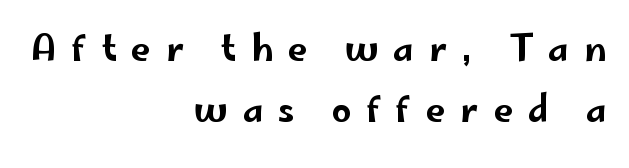
In CSS terms this would be text-align: right. No word sits above an underline. When letters stand straight like this, we call the style roman or upright. The letters are spread apart with noticeably loose tracking. Nothing sits at the stroke ends, so this counts as sans-serif.
